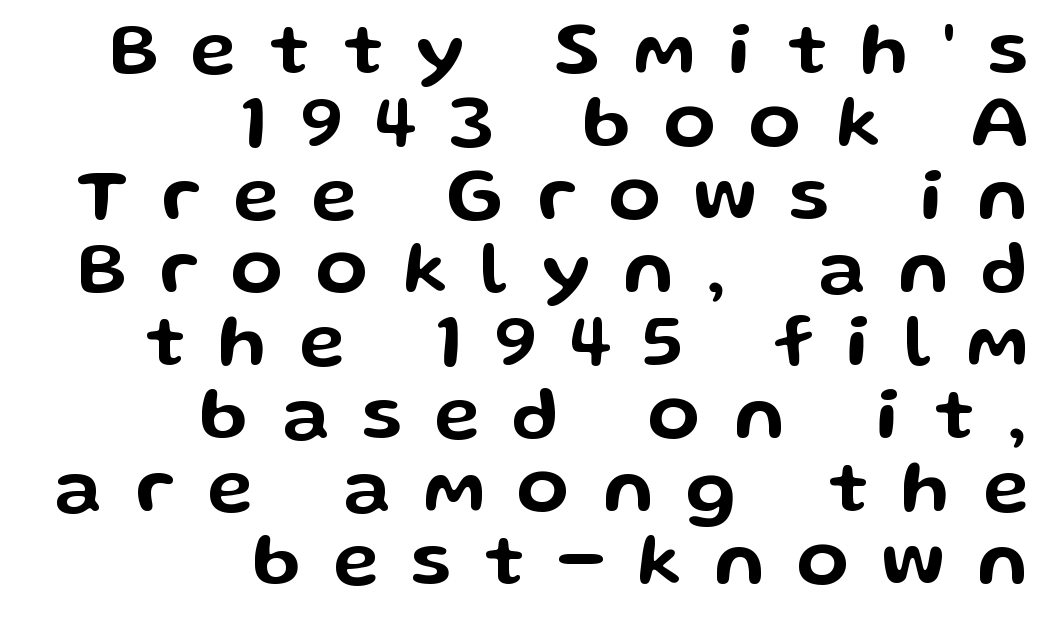
The vertical gap from one line to the next is small. It's the straight-up-and-down kind of type. Here the designer chose a conventional face with non-uniform glyph widths. This rendering features lettering with no underline. The compositor pushed each line to the right boundary.
